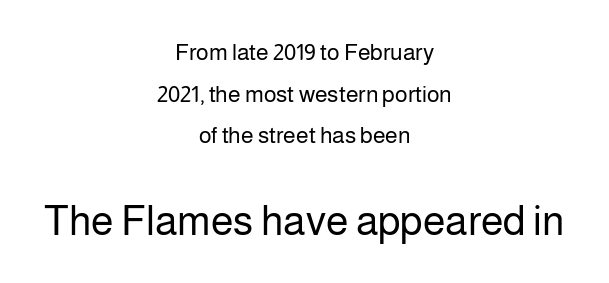
The image shows 41 px regular-weight sans-serif type, upright; set centered, line spacing 1.81x, normal letter spacing, not underlined; the second (bottom) block is 1.78x larger; low stroke contrast and a medium x-height.
